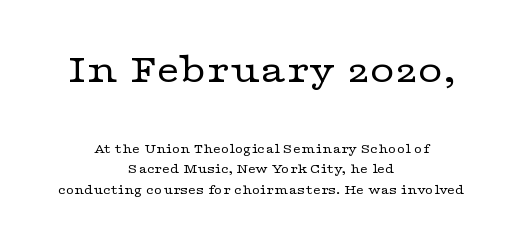
The image shows 42 px regular-weight, wide serif type, upright; set centered, normal line spacing (1.48x), normal letter spacing, not underlined; the first (top) block is 3.0x larger; low stroke contrast and a medium x-height.
